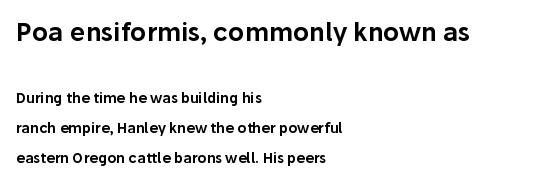
Q: Is the text italic (slanted)? A: No, it is upright.
Q: Is the text underlined? A: No.
Q: How is the paragraph aligned? A: Left-aligned.
Q: Is the spacing between letters normal or unusually wide? A: Normal.
Q: Is the spacing between lines tight, normal or loose? A: Loose.
Q: Which block of text is set in a larger size, the first (top) or the second (bottom)? A: The first (top) one.
